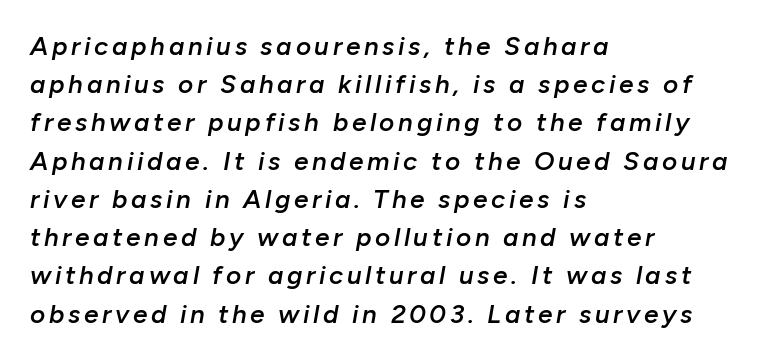
{"italic": "yes", "lean": "right", "slant_degrees": 10, "bold": "semi", "underline": "no", "align": "left", "line_spacing": "normal", "line_spacing_ratio": 1.47, "glyph_px": 26}
